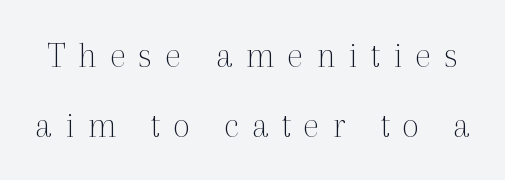
The image shows 38 px thin serif type, upright; set line spacing 1.84x, unusually wide letter spacing (+0.34 em), not underlined; a medium x-height.
